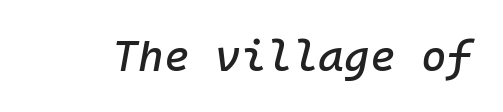
Fixed-width glyphs throughout — classic coding-font behaviour. Just letters on the line, the space beneath them empty. The typography opts for an oblique posture over an upright one. What stands out about the letter spacing? Nothing — it is the standard amount.
